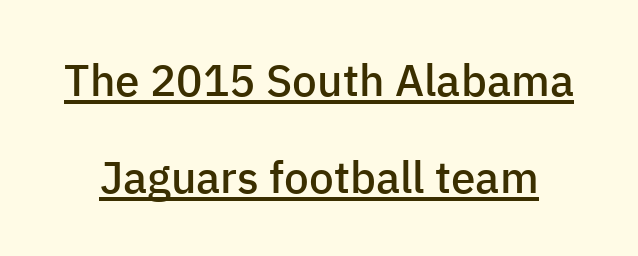
The image shows 44 px semibold sans-serif type, upright; set loose line spacing (2.2x), normal letter spacing, underlined; low stroke contrast and a medium x-height.
